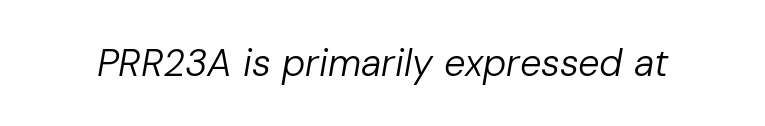
Q: Is the text bold? A: No.
Q: Is the text italic (slanted)? A: Yes, it leans right by about 10 degrees.
Q: Is the text underlined? A: No.
Q: Is the spacing between letters normal or unusually wide? A: Normal.
Q: Width (condensed, normal, or wide)? A: Normal.
Q: Stroke contrast? A: Low.
Q: x-height? A: Medium.
Q: Monospaced? A: No.
